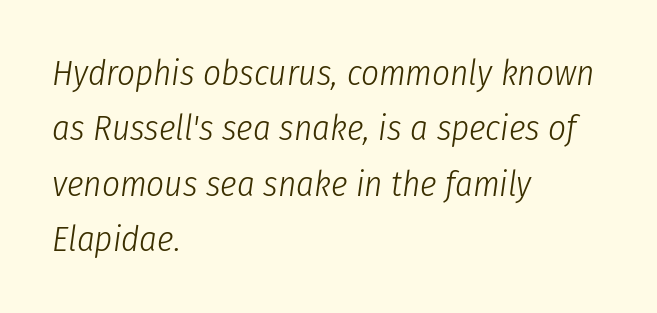
Nothing unusual about the tracking: characters are spaced as the font intends. Think standard paragraph weight, or any step lighter than that. The rendering applies a slant to the glyphs. Proportional: the letters do not fall into vertical columns. Layout note: lines flush left. The designer left line spacing at the default.
